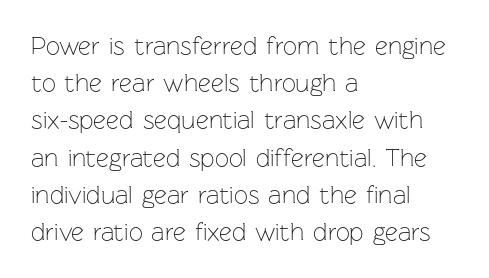
The image shows 25 px text type, upright; set left-aligned, normal line spacing (1.49x), normal letter spacing, not underlined.
